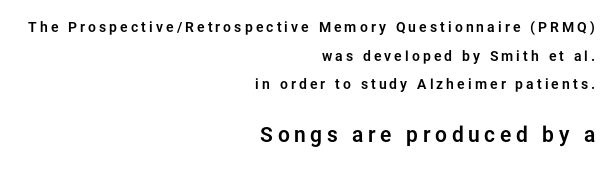
Rows of type keep a wide berth in the vertical direction. The strip under each line holds only bare page. The paragraph has a hard right edge and a soft left edge. Each word looks stretched out because of the extra space between its letters. Upright lettering throughout.
